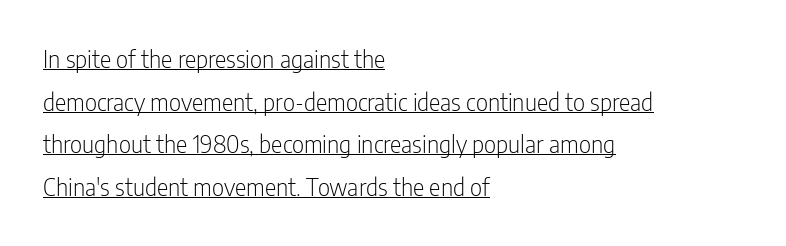
Standard letterfit; no display-style spreading of the glyphs. Compared with a centered layout, this one pins lines to the left instead. Decoration check: the copy is underlined. No chunkiness to these letters — they're not bold.
